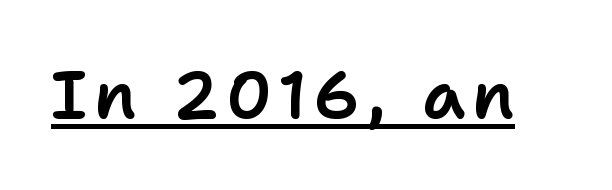
Stroke terminals: plain, sans-serif. When letters stand straight like this, we call the style roman or upright. Descenders here cross a horizontal rule under the line. Looks like regular typesetting: each glyph gets only the width it needs.
